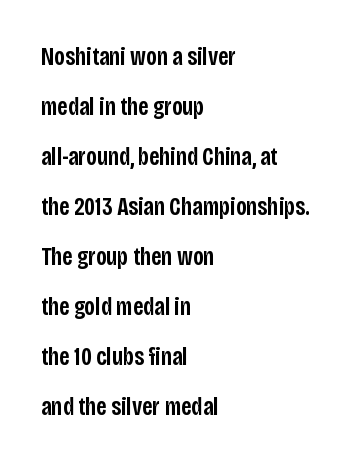
{"italic": "no", "bold": "semi", "underline": "no", "align": "left", "line_spacing": "loose", "line_spacing_ratio": 2.0, "letter_spacing": "normal", "letter_spacing_em": 0.0, "glyph_px": 25}
